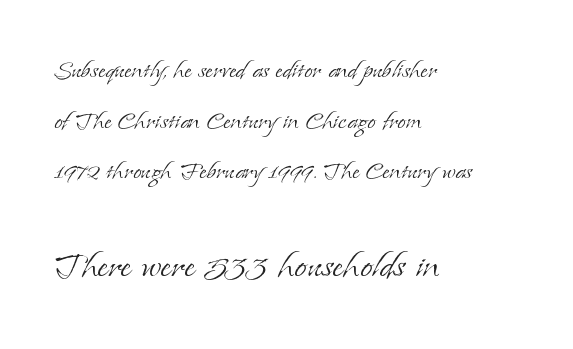
{"serif": "yes", "bold": "no", "weight": "light", "width": "normal", "stroke_contrast": "low", "x_height": "small", "monospaced": "no", "underline": "no", "align": "left", "line_spacing": "normal", "line_spacing_ratio": 1.69, "letter_spacing": "normal", "letter_spacing_em": 0.0, "larger_block": "second", "size_ratio": 1.5, "glyph_px": 45}
